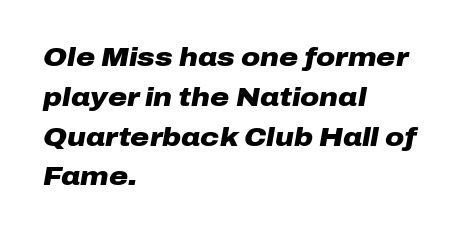
The image shows 26 px bold type, italic (leaning right); set left-aligned, normal line spacing (1.53x), normal letter spacing, not underlined.
